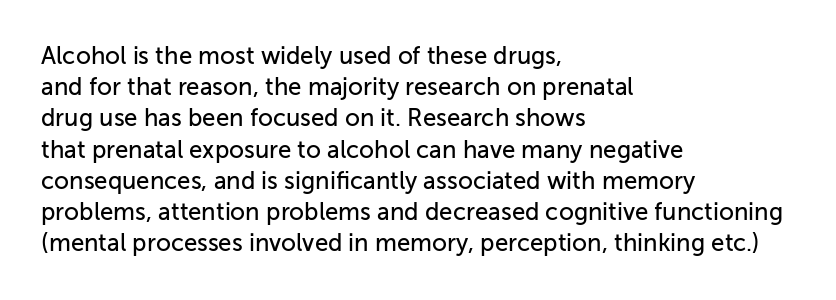
{"italic": "no", "underline": "no", "align": "left", "line_spacing": "normal", "line_spacing_ratio": 1.3, "letter_spacing": "normal", "letter_spacing_em": 0.0, "glyph_px": 24}
